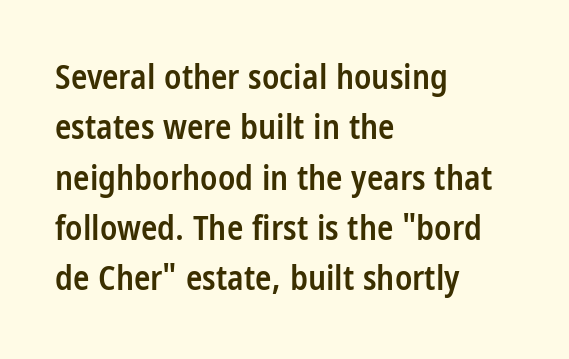
The image shows 34 px semibold, condensed sans-serif type, upright; set left-aligned, normal line spacing (1.48x), normal letter spacing, not underlined; low stroke contrast and a large x-height.
